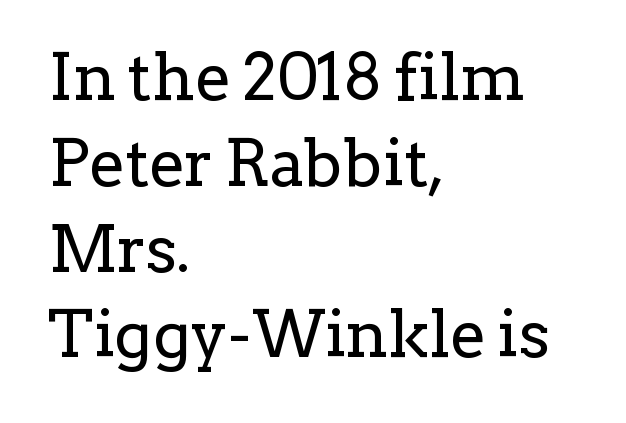
{"serif": "yes", "italic": "no", "bold": "no", "weight": "regular", "width": "normal", "stroke_contrast": "low", "x_height": "medium", "monospaced": "no", "underline": "no", "align": "left", "line_spacing": "normal", "line_spacing_ratio": 1.32, "letter_spacing": "normal", "letter_spacing_em": 0.0, "glyph_px": 65}
